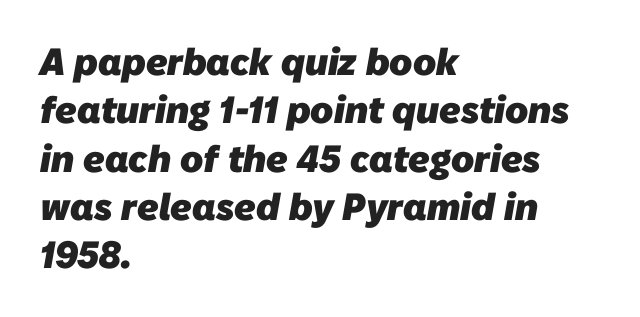
The image shows 38 px heavy sans-serif type; set left-aligned, normal line spacing (1.27x), normal letter spacing, not underlined; low stroke contrast and a medium x-height.
